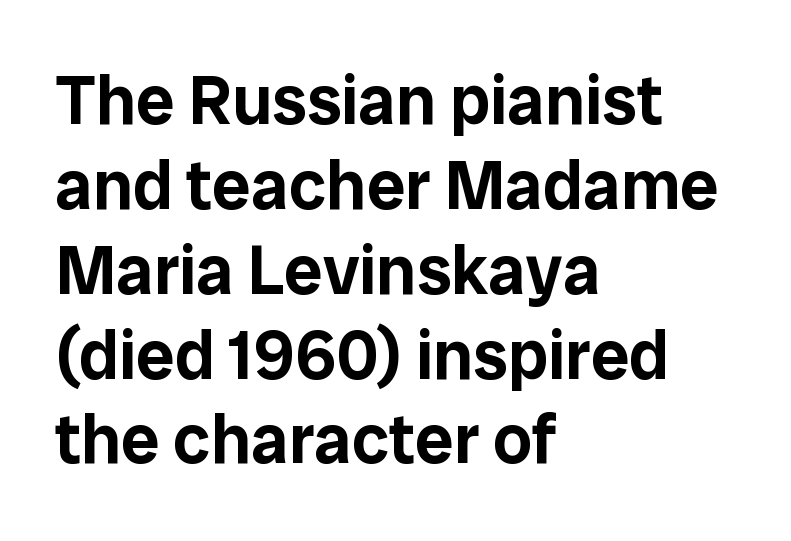
The image shows 69 px sans-serif type, upright; set left-aligned, line spacing 1.23x, normal letter spacing, not underlined; low stroke contrast and a medium x-height.
